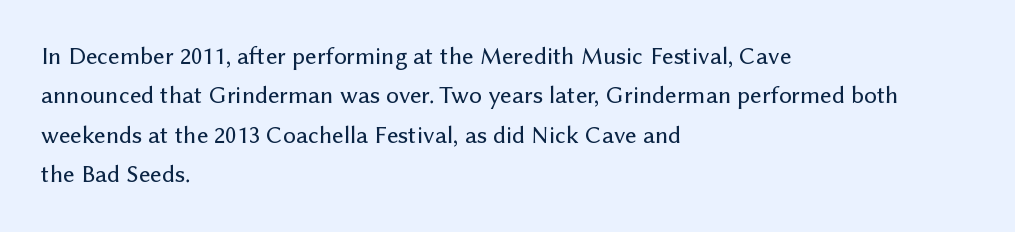
Q: Is the text italic (slanted)? A: No, it is upright.
Q: Is the text underlined? A: No.
Q: How is the paragraph aligned? A: Left-aligned.
Q: Is the spacing between letters normal or unusually wide? A: Normal.
Q: Is the spacing between lines tight, normal or loose? A: Normal.
